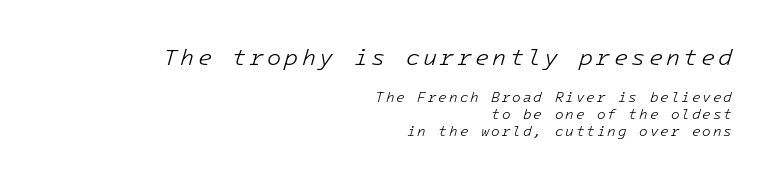
The image shows 23 px text type, italic (leaning right); set right-aligned, line spacing 1.23x, not underlined; the first (top) block is 1.64x larger.
